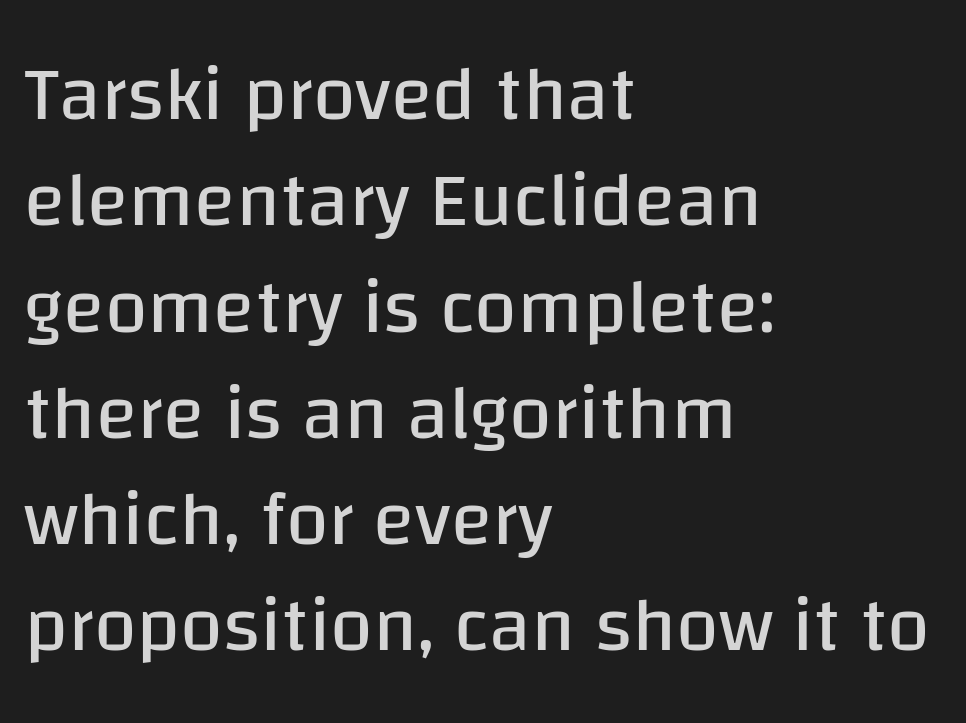
Q: Is the text bold? A: No.
Q: Is the text italic (slanted)? A: No, it is upright.
Q: Is the typeface a serif or a sans-serif typeface? A: Sans-serif.
Q: Is the text underlined? A: No.
Q: How is the paragraph aligned? A: Left-aligned.
Q: Is the spacing between letters normal or unusually wide? A: Normal.
Q: Is the spacing between lines tight, normal or loose? A: Normal.
Q: Width (condensed, normal, or wide)? A: Normal.
Q: Stroke contrast? A: Low.
Q: x-height? A: Large.
Q: Monospaced? A: No.
